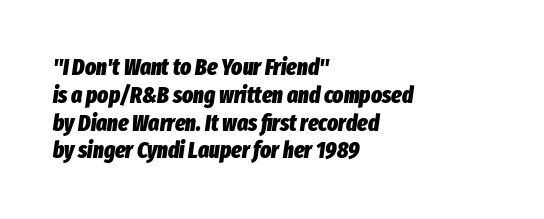
{"italic": "yes", "lean": "right", "slant_degrees": 8, "bold": "yes", "underline": "no", "align": "left", "line_spacing_ratio": 1.21, "letter_spacing": "normal", "letter_spacing_em": 0.0, "glyph_px": 23}
